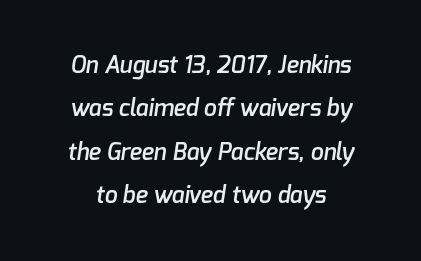
Compared with an ordinary text face, these strokes are moderately heavier — a semibold. You could call the tracking neutral — neither tight nor loose. This rendering features lettering with no underline.
